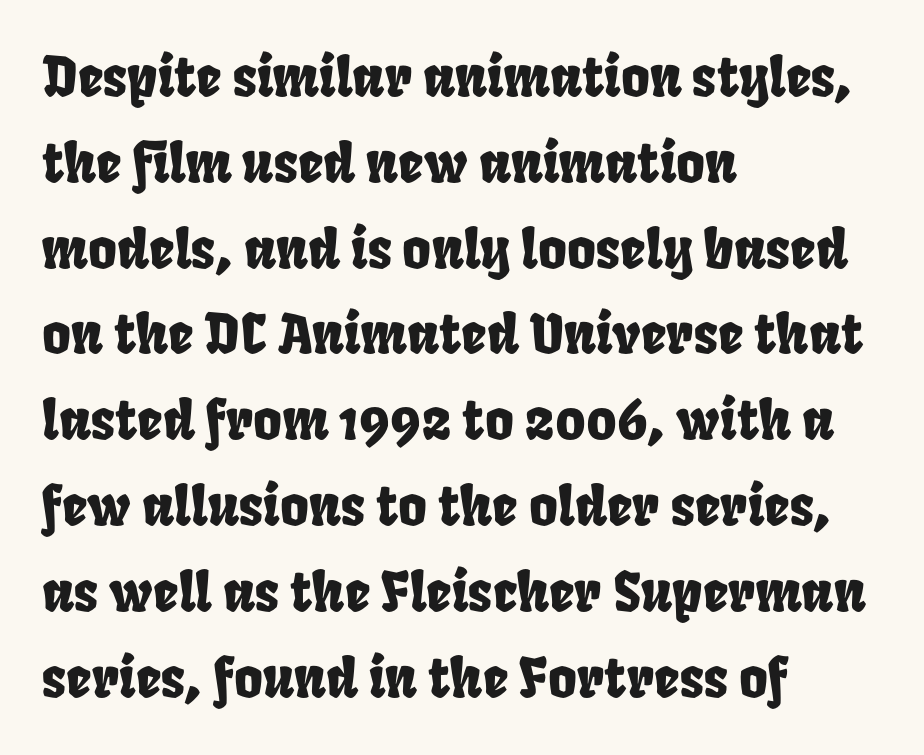
{"width": "condensed", "stroke_contrast": "low", "x_height": "large", "monospaced": "no", "underline": "no", "align": "left", "line_spacing": "normal", "line_spacing_ratio": 1.56, "letter_spacing": "normal", "letter_spacing_em": 0.0, "glyph_px": 55}
